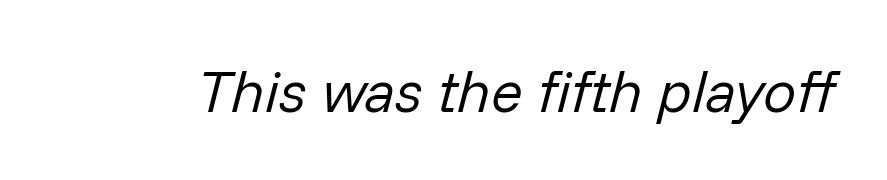
This reads as an unemphasized weight, regular at the heaviest. The font's italic variant was chosen for this text. The letterforms sit shoulder to shoulder at normal distance. Anything drawn beneath the words? Only blank space.
